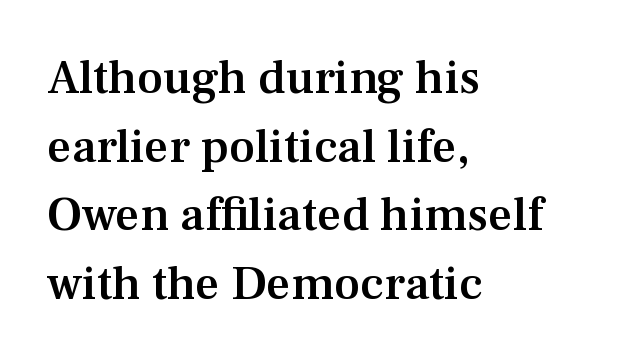
Each letter keeps its own natural width here, so spacing adapts to shape. Tracking value appears to be zero — textbook default spacing. A student would call this left alignment; a typographer would say flush left, rag right. Look at the bottom of the vertical strokes: they flare into serifs here.
